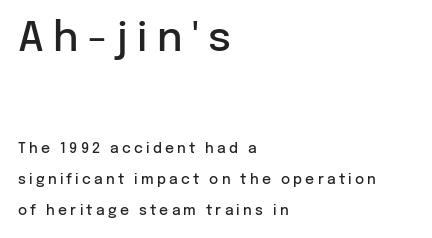
The image shows 41 px semibold sans-serif type, upright; set left-aligned, loose line spacing (2.21x), unusually wide letter spacing (+0.23 em), not underlined; the first (top) block is 2.93x larger; low stroke contrast and a medium x-height.
